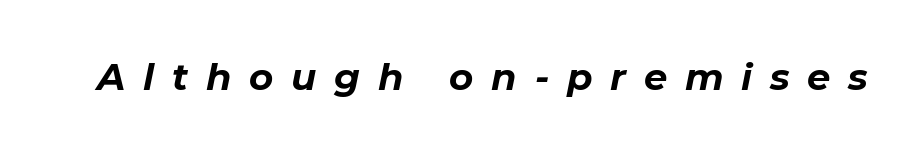
The image shows 37 px bold type, italic (leaning right); set unusually wide letter spacing (+0.48 em), not underlined; low stroke contrast and a medium x-height.
